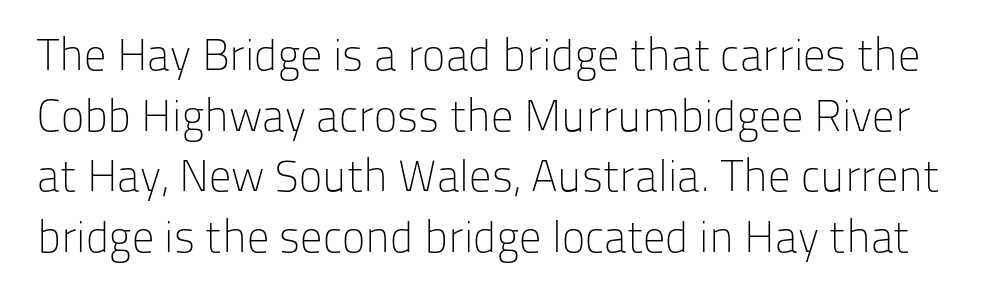
Character widths vary here, with narrow letters taking less room than wide ones. In terms of leading, this rendering sits right in the middle. Is there any slant? The stems are plumb. Compared with a typical body face, this is equally light or lighter still. Decoration check: the copy has no underline.
